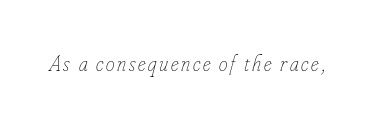
Slanted lettering throughout. Plain, unruled lines of type. The passage shown is not bold in any degree.
